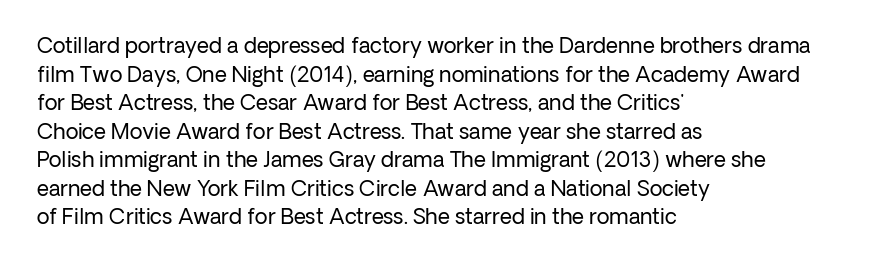
Q: Is the text bold? A: No.
Q: Is the text italic (slanted)? A: No, it is upright.
Q: Is the text underlined? A: No.
Q: How is the paragraph aligned? A: Left-aligned.
Q: Is the spacing between letters normal or unusually wide? A: Normal.
Q: Is the spacing between lines tight, normal or loose? A: Normal.
